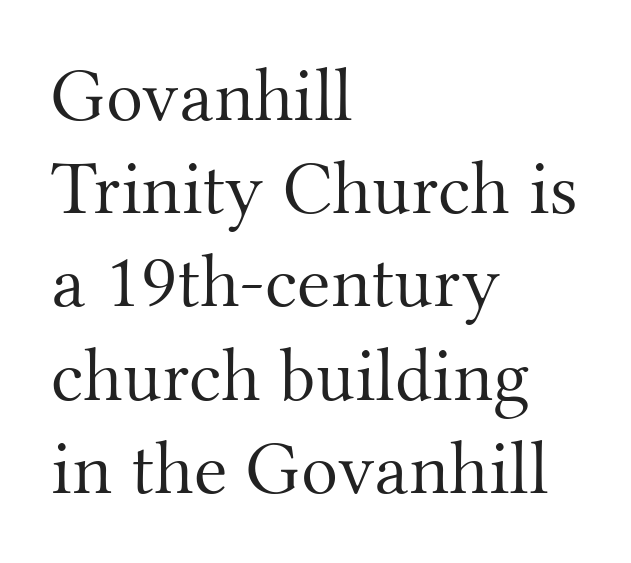
The specimen omits any rule beneath the text block's lines. The line texture is even and compact thanks to regular tracking. These lines are rendered in a variable-pitch font. Small tapered or slab feet sit at the stroke ends, so this counts as serif. Bold? No — there's no thickening of the strokes. The type sits square on the baseline with zero lean.
